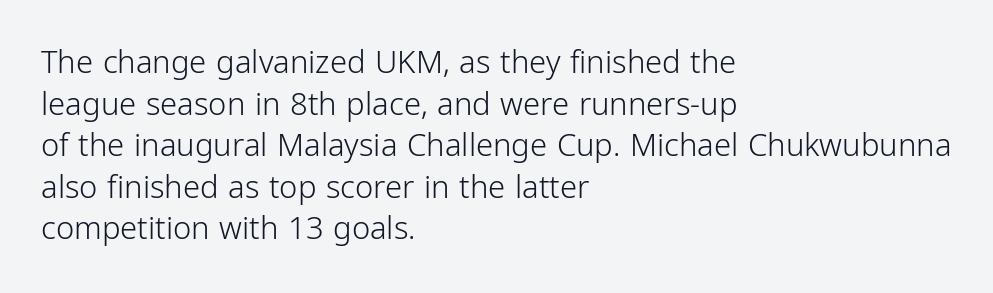
No feet cap the strokes, marking this as sans-serif type. Letters rest on an invisible, unmarked baseline. Horizontal bands of white between lines are of average thickness. Heft: none added — not bold. Tracking here is standard; glyphs follow each other at the usual distance.
